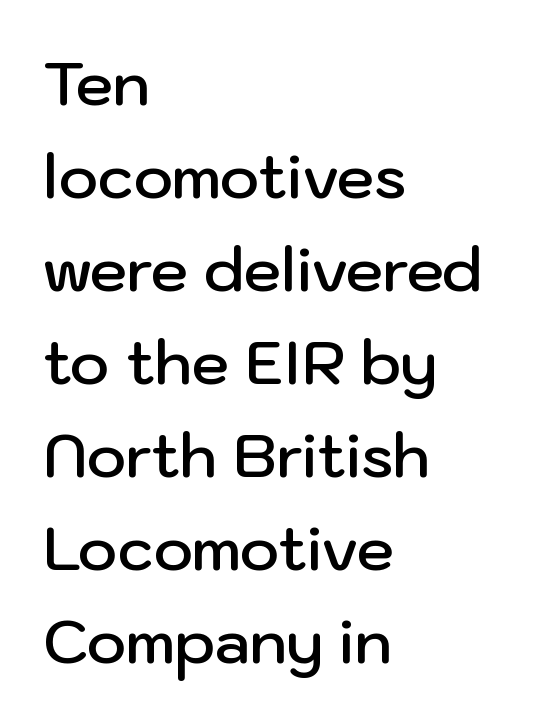
{"serif": "no", "italic": "no", "bold": "semi", "weight": "semibold", "width": "normal", "stroke_contrast": "low", "x_height": "medium", "monospaced": "no", "underline": "no", "align": "left", "line_spacing": "normal", "line_spacing_ratio": 1.55, "letter_spacing": "normal", "letter_spacing_em": 0.0, "glyph_px": 60}
